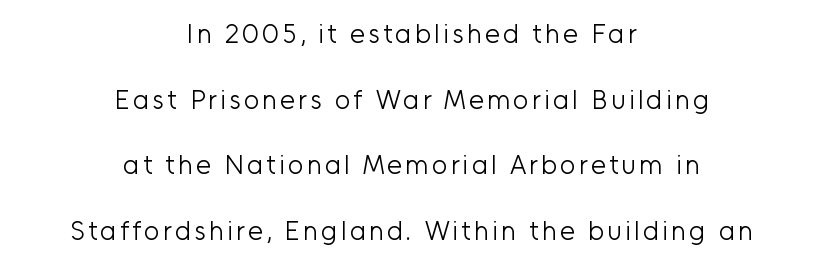
Heft: none added — not bold. The space directly below the letters is spotless. Does the lettering tilt? It doesn't — this is upright. Loosely led — the rows are spread out.
